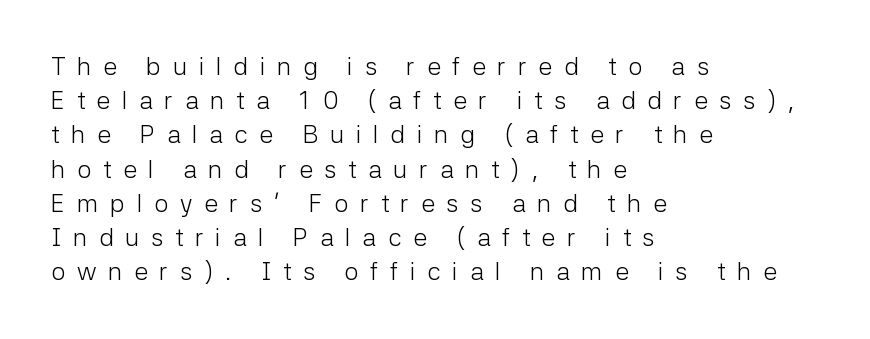
Q: Is the text bold? A: No.
Q: Is the text italic (slanted)? A: No, it is upright.
Q: Is the text underlined? A: No.
Q: How is the paragraph aligned? A: Left-aligned.
Q: Is the spacing between letters normal or unusually wide? A: Unusually wide.
Q: Is the spacing between lines tight, normal or loose? A: Normal.
